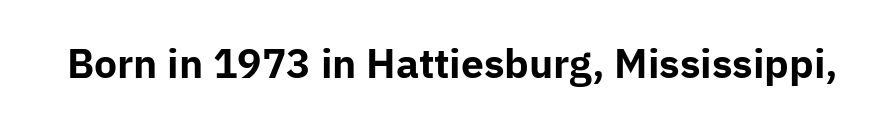
The image shows 39 px bold sans-serif type, upright; set normal letter spacing, not underlined; low stroke contrast and a medium x-height.
